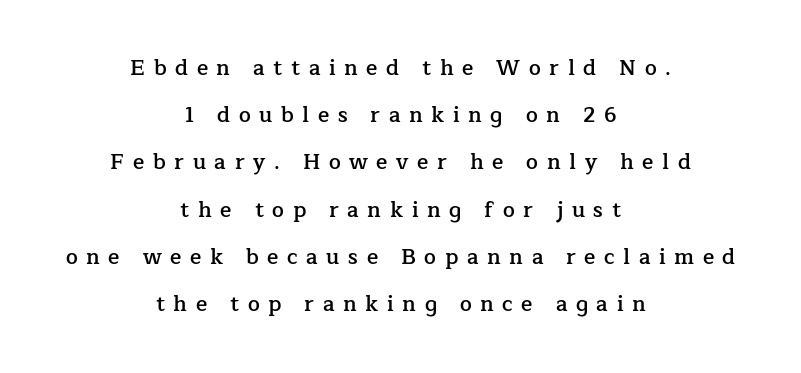
Q: Is the text bold? A: Semi-bold.
Q: Is the text italic (slanted)? A: No, it is upright.
Q: Is the text underlined? A: No.
Q: How is the paragraph aligned? A: Centered.
Q: Is the spacing between letters normal or unusually wide? A: Unusually wide.
Q: Is the spacing between lines tight, normal or loose? A: Loose.
